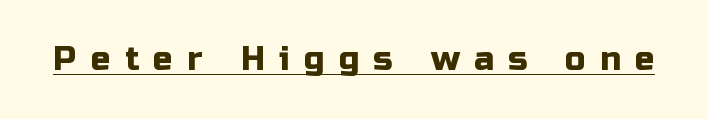
{"serif": "no", "italic": "no", "width": "normal", "stroke_contrast": "low", "x_height": "medium", "monospaced": "no", "underline": "yes", "letter_spacing": "wide", "letter_spacing_em": 0.43, "glyph_px": 33}
